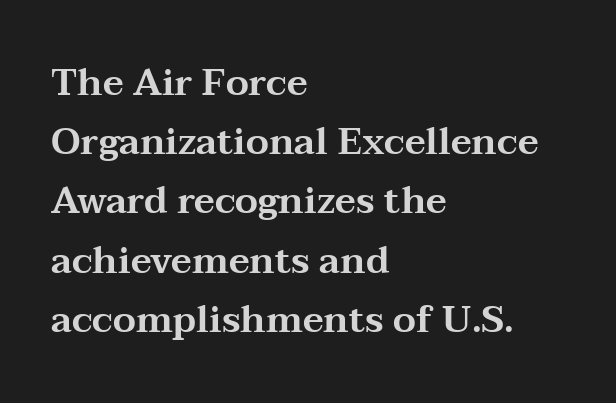
{"serif": "yes", "italic": "no", "width": "wide", "stroke_contrast": "medium", "x_height": "medium", "monospaced": "no", "underline": "no", "align": "left", "line_spacing": "normal", "line_spacing_ratio": 1.6, "letter_spacing": "normal", "letter_spacing_em": 0.0, "glyph_px": 37}
